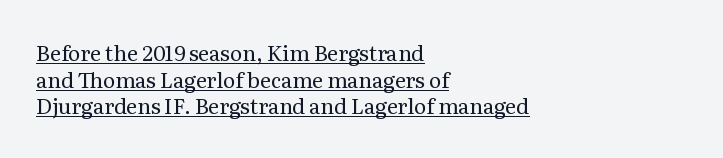
The image shows 21 px text type, upright; set left-aligned, normal line spacing (1.27x), normal letter spacing, underlined.
